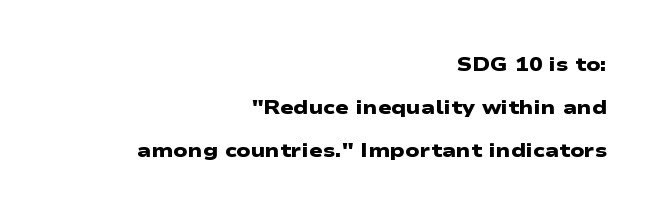
{"bold": "yes", "underline": "no", "align": "right", "line_spacing": "loose", "line_spacing_ratio": 2.15, "letter_spacing": "normal", "letter_spacing_em": 0.0, "glyph_px": 20}
